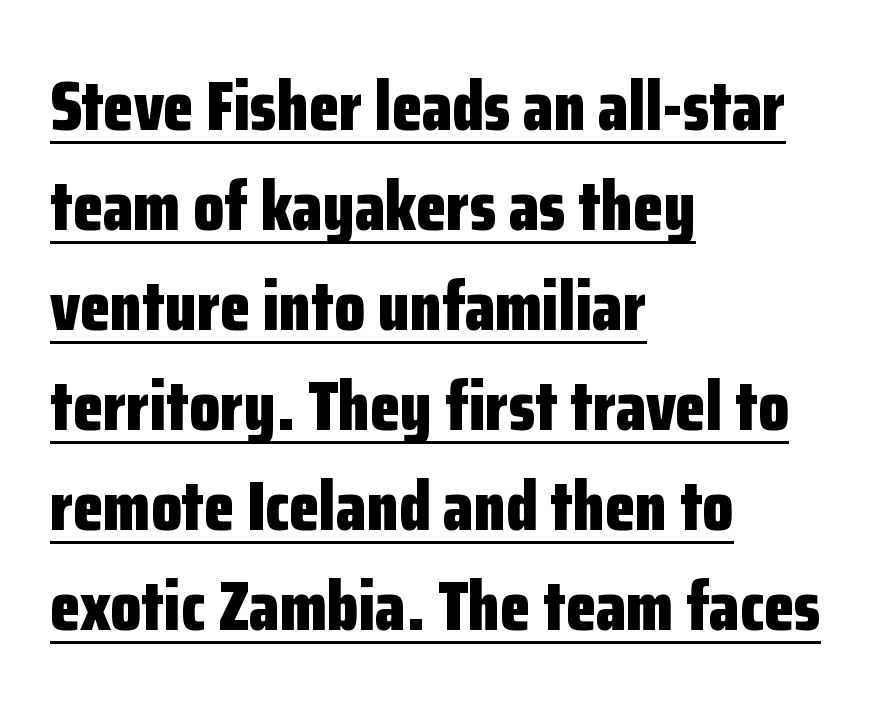
The face used here is proportionally spaced, like ordinary book or web type. Does the weight exceed regular? Yes, all the way to bold. Students, observe the line beneath the letters — that is underlining. Characters follow at the spacing the type designer built in. In CSS terms this would be text-align: left.
